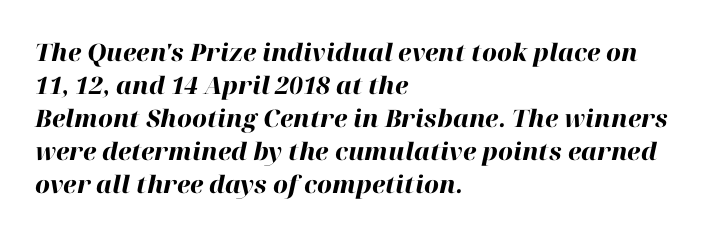
{"italic": "yes", "lean": "right", "slant_degrees": 12, "bold": "yes", "underline": "no", "align": "left", "line_spacing": "normal", "line_spacing_ratio": 1.37, "letter_spacing": "normal", "letter_spacing_em": 0.0, "glyph_px": 24}
